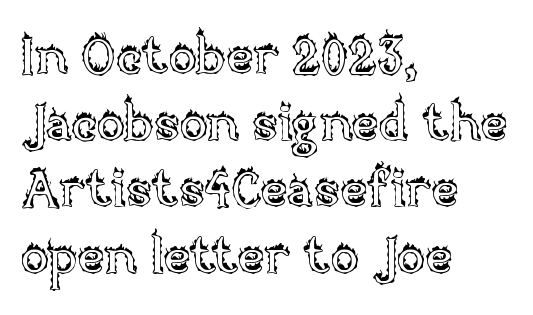
{"italic": "no", "width": "normal", "x_height": "large", "monospaced": "no", "underline": "no", "align": "left", "line_spacing": "normal", "line_spacing_ratio": 1.28, "letter_spacing": "normal", "letter_spacing_em": 0.0, "glyph_px": 52}
